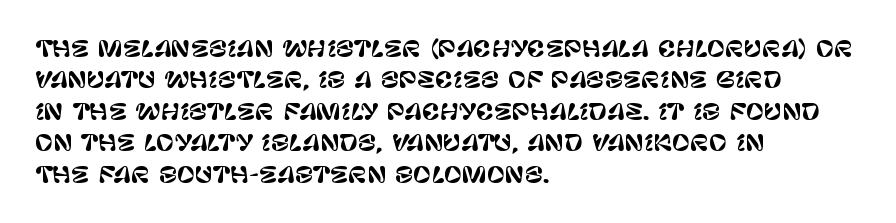
The image shows 22 px text type; set left-aligned, normal line spacing (1.43x), normal letter spacing, not underlined.
